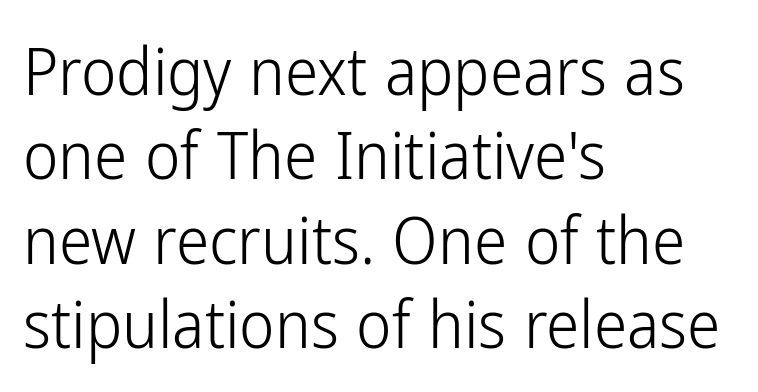
{"serif": "no", "italic": "no", "bold": "no", "weight": "light", "width": "condensed", "stroke_contrast": "low", "x_height": "medium", "monospaced": "no", "underline": "no", "align": "left", "line_spacing": "normal", "line_spacing_ratio": 1.26, "letter_spacing": "normal", "letter_spacing_em": 0.0, "glyph_px": 67}
